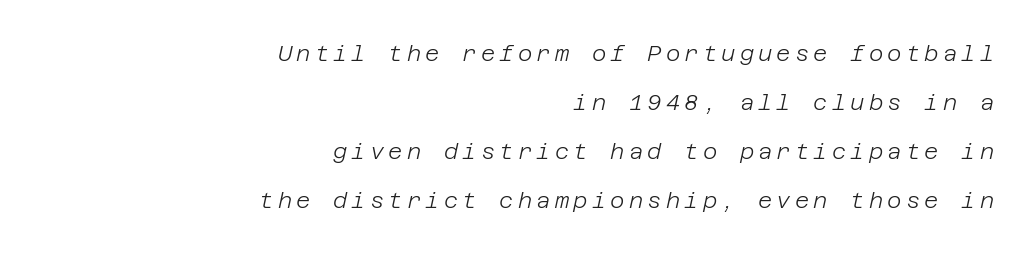
{"italic": "yes", "lean": "right", "slant_degrees": 12, "bold": "no", "underline": "no", "align": "right", "line_spacing": "loose", "line_spacing_ratio": 2.22, "glyph_px": 22}
